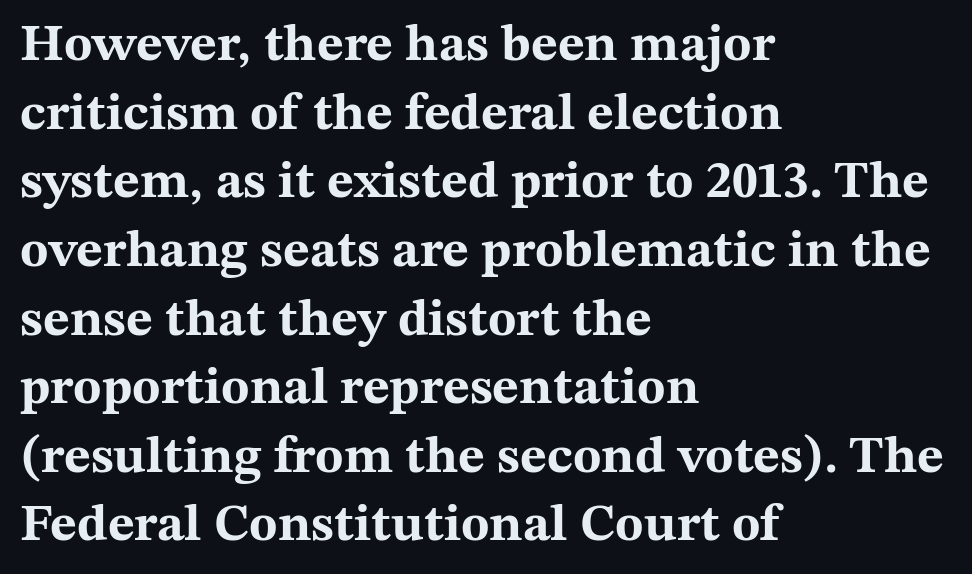
{"serif": "yes", "italic": "no", "bold": "yes", "weight": "bold", "width": "wide", "stroke_contrast": "medium", "x_height": "medium", "monospaced": "no", "underline": "no", "align": "left", "line_spacing": "normal", "line_spacing_ratio": 1.32, "letter_spacing": "normal", "letter_spacing_em": 0.0, "glyph_px": 52}
